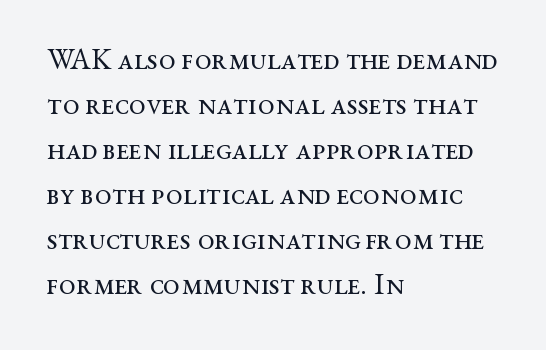
Reading down the block, your eye returns to a fixed left position each line. Students, observe: this is what conventionally led text looks like. Spacing verdict: proportional, widths tailored to each character. The foot of each line stays bare and open. The letters look calm and open, with moderate or lighter stems. Default kerning and tracking; the words read as compact shapes.
